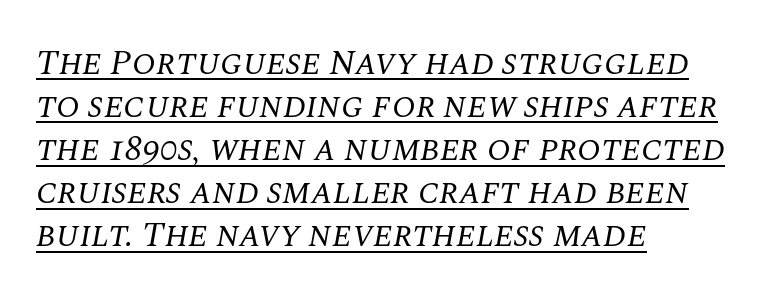
{"serif": "yes", "italic": "yes", "lean": "right", "slant_degrees": 10, "bold": "no", "weight": "regular", "width": "normal", "stroke_contrast": "medium", "x_height": "large", "monospaced": "no", "underline": "yes", "align": "left", "line_spacing_ratio": 1.23, "letter_spacing": "normal", "letter_spacing_em": 0.0, "glyph_px": 35}
